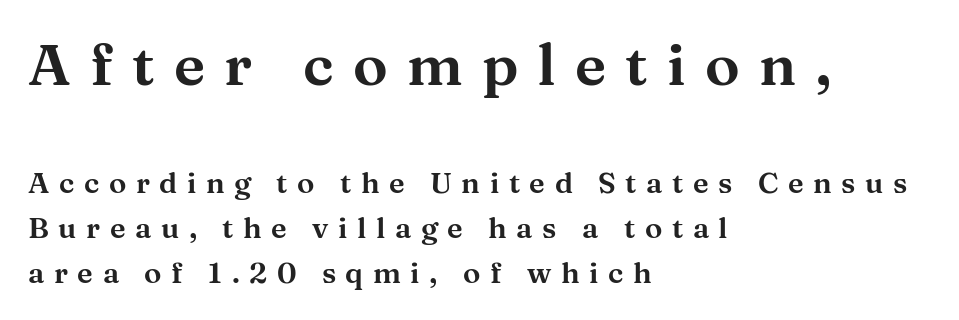
A typesetter would call this proportional, since set widths differ per character. Does the copy run flush right? No — it runs flush left. Rule under the text: the space is simply empty. Caption: upper text group enlarged, lower text group reduced.
